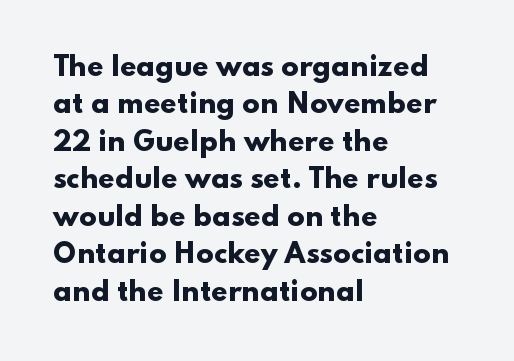
When letters stand straight like this, we call the style roman or upright. A clean baseline with only descenders dipping below it. Horizontally, the lines are justified to the leading edge only. Is there much room between lines? A standard amount, neither cramped nor airy.
